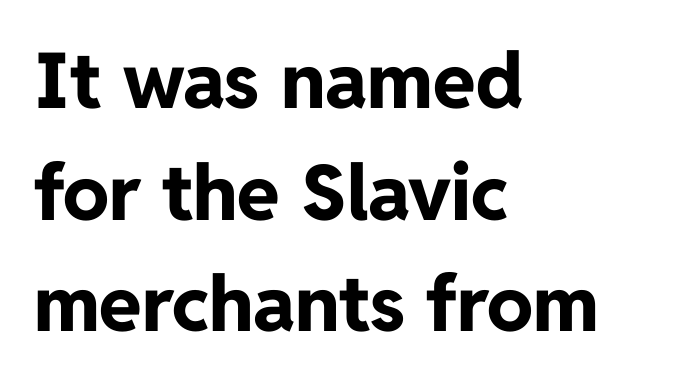
Q: Is the text bold? A: Yes.
Q: Is the text italic (slanted)? A: No, it is upright.
Q: Is the typeface a serif or a sans-serif typeface? A: Sans-serif.
Q: Is the text underlined? A: No.
Q: How is the paragraph aligned? A: Left-aligned.
Q: Is the spacing between letters normal or unusually wide? A: Normal.
Q: Is the spacing between lines tight, normal or loose? A: Normal.
Q: Width (condensed, normal, or wide)? A: Normal.
Q: Stroke contrast? A: Low.
Q: x-height? A: Medium.
Q: Monospaced? A: No.
